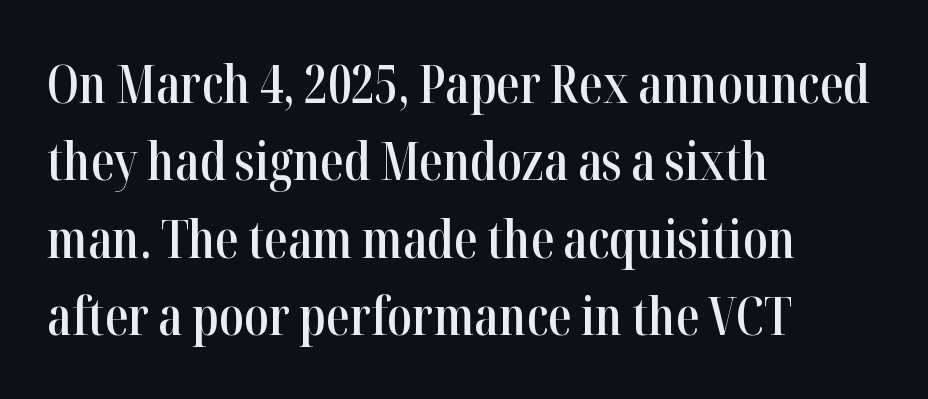
Q: Is the text bold? A: Semi-bold.
Q: Is the text italic (slanted)? A: No, it is upright.
Q: Is the typeface a serif or a sans-serif typeface? A: Serif.
Q: Is the text underlined? A: No.
Q: How is the paragraph aligned? A: Left-aligned.
Q: Is the spacing between letters normal or unusually wide? A: Normal.
Q: Is the spacing between lines tight, normal or loose? A: Normal.
Q: Width (condensed, normal, or wide)? A: Condensed.
Q: Stroke contrast? A: High.
Q: x-height? A: Medium.
Q: Monospaced? A: No.
